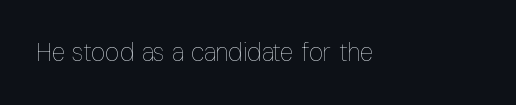
The rendering keeps characters at their native spacing. The font sits on the lighter half of the weight spectrum, regular included. Quick note: underline off. Is there any slant? The stems are plumb.
